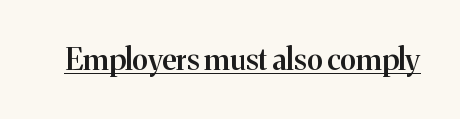
The image shows 30 px semibold serif type, upright; set normal letter spacing, underlined; medium stroke contrast and a medium x-height.
